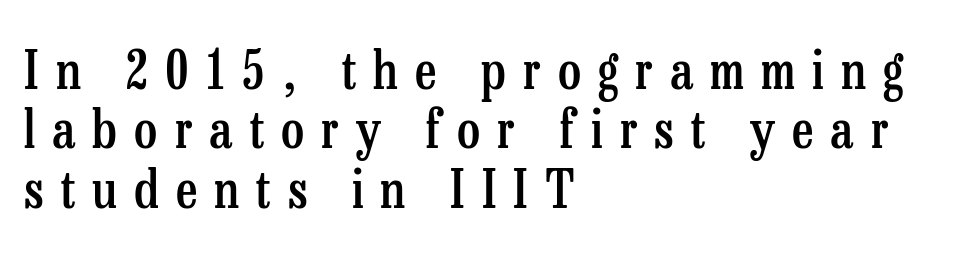
The image shows 52 px semibold, condensed serif type, upright; set left-aligned, tight line spacing (1.14x), unusually wide letter spacing (+0.33 em), not underlined; low stroke contrast and a medium x-height.
